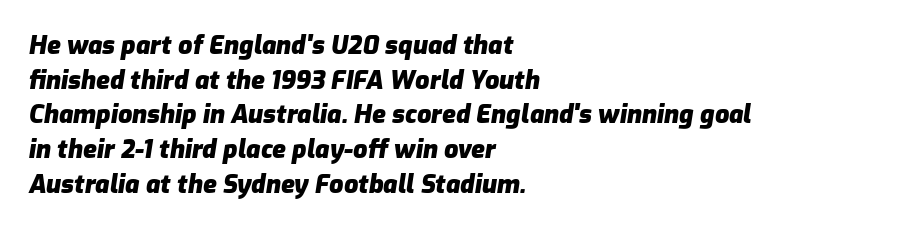
Normally led — the rows are evenly, conventionally spaced. The text carries the slant typical of an italic or oblique font. Glyph-to-glyph distance matches everyday printed text. Descenders are the only things crossing below the line. The paragraph shown leans on its left margin. Typesetter's note: full bold, strokes at maximum text heaviness.
